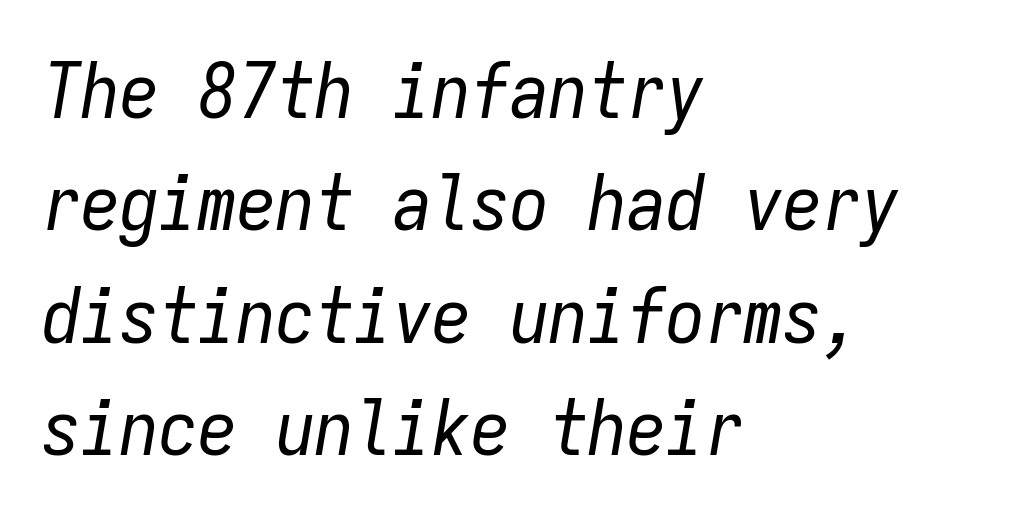
Q: Is the text bold? A: No.
Q: Is the text italic (slanted)? A: Yes, it leans right by about 9 degrees.
Q: Is the text underlined? A: No.
Q: How is the paragraph aligned? A: Left-aligned.
Q: Is the spacing between letters normal or unusually wide? A: Normal.
Q: Is the spacing between lines tight, normal or loose? A: Normal.
Q: Width (condensed, normal, or wide)? A: Condensed.
Q: Stroke contrast? A: Low.
Q: x-height? A: Medium.
Q: Monospaced? A: Yes.
